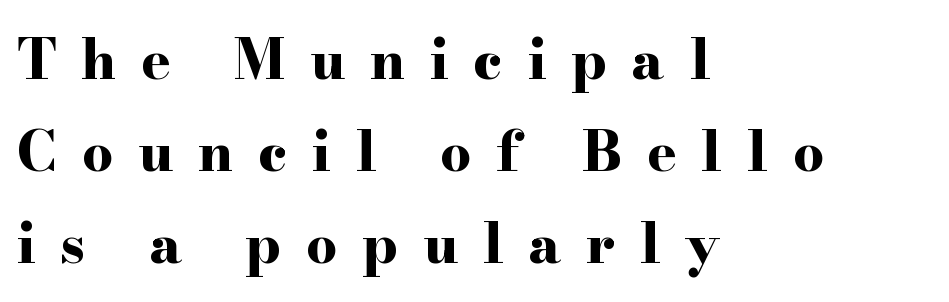
Q: Is the text bold? A: Yes.
Q: Is the text italic (slanted)? A: No, it is upright.
Q: Is the typeface a serif or a sans-serif typeface? A: Serif.
Q: Is the text underlined? A: No.
Q: How is the paragraph aligned? A: Left-aligned.
Q: Is the spacing between letters normal or unusually wide? A: Unusually wide.
Q: Is the spacing between lines tight, normal or loose? A: Normal.
Q: Width (condensed, normal, or wide)? A: Wide.
Q: Stroke contrast? A: High.
Q: x-height? A: Small.
Q: Monospaced? A: No.
